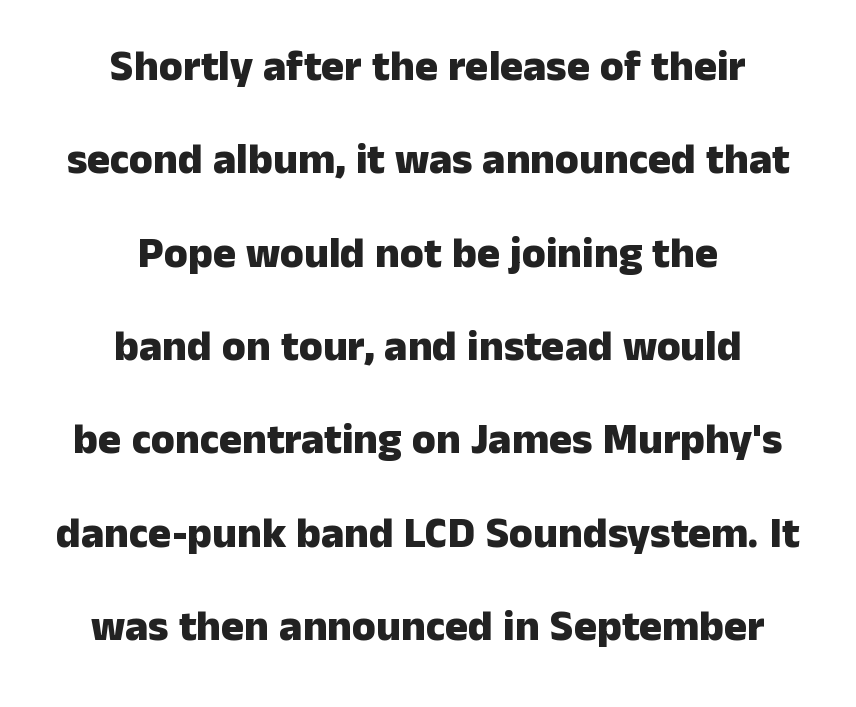
{"serif": "no", "italic": "no", "bold": "yes", "weight": "heavy", "width": "normal", "stroke_contrast": "low", "x_height": "medium", "monospaced": "no", "underline": "no", "align": "center", "line_spacing": "loose", "line_spacing_ratio": 2.17, "letter_spacing": "normal", "letter_spacing_em": 0.0, "glyph_px": 43}
